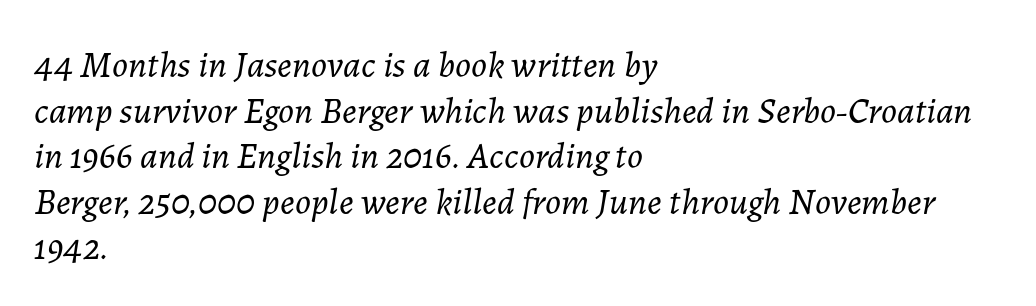
{"italic": "yes", "lean": "right", "slant_degrees": 7, "bold": "no", "weight": "light", "width": "normal", "stroke_contrast": "low", "x_height": "medium", "monospaced": "no", "underline": "no", "align": "left", "line_spacing_ratio": 1.23, "letter_spacing": "normal", "letter_spacing_em": 0.0, "glyph_px": 37}
